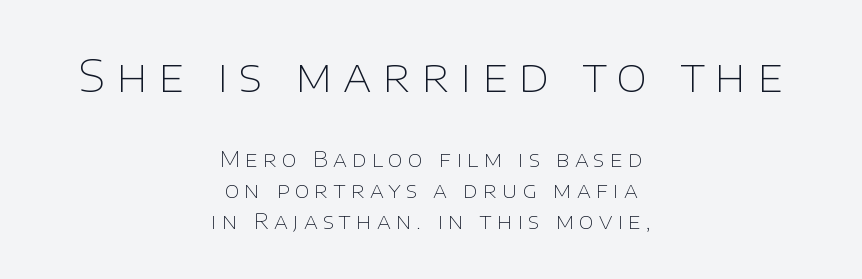
The image shows 45 px thin sans-serif type, upright; set centered, normal line spacing (1.4x), unusually wide letter spacing (+0.23 em), not underlined; the first (top) block is 2.05x larger; low stroke contrast and a large x-height.
